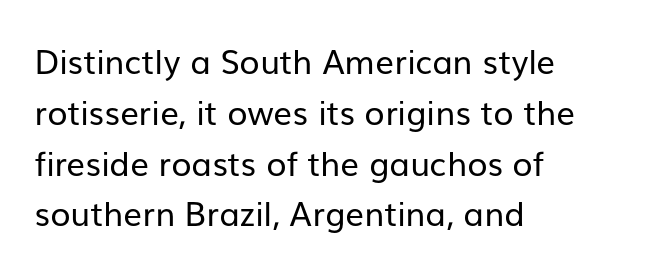
{"serif": "no", "italic": "no", "bold": "no", "weight": "regular", "width": "normal", "stroke_contrast": "low", "x_height": "medium", "monospaced": "no", "underline": "no", "align": "left", "line_spacing": "normal", "line_spacing_ratio": 1.54, "letter_spacing": "normal", "letter_spacing_em": 0.0, "glyph_px": 33}
